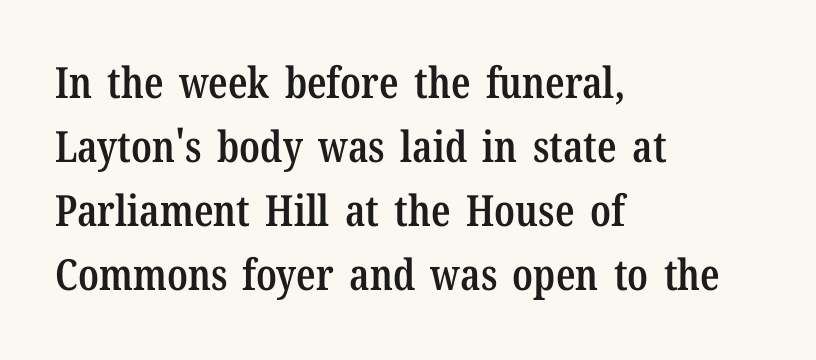
Ascenders rise straight up at ninety degrees. The letters are semibold — heavier than regular but short of a full bold. This sample uses plain, unmodified letter spacing. The space directly below the letters is spotless.
